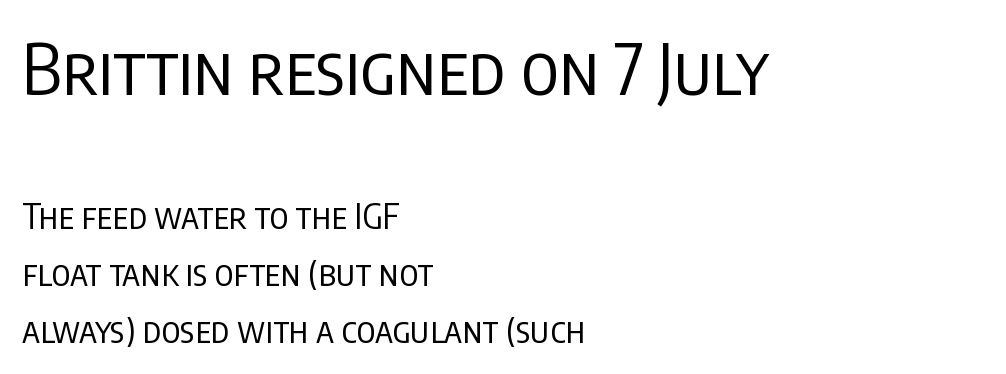
You could not count columns in this text — the font is proportionally spaced. Which chunk is bigger? The first one — the top block dwarfs the bottom. Compared with typical body copy, the letter spacing here is the same. Bare-footed words on every line.
